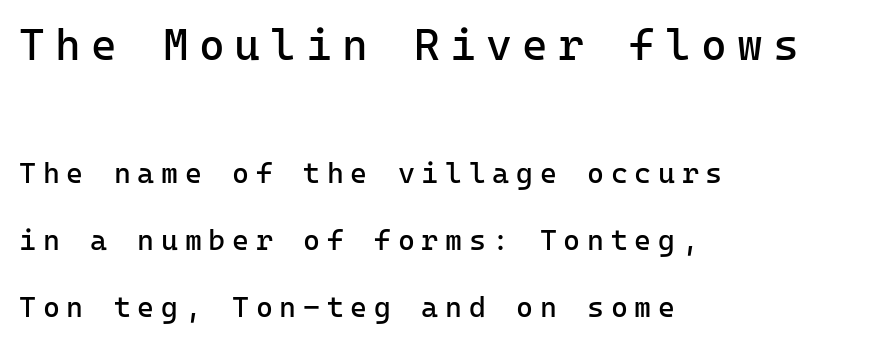
The image shows 44 px regular-weight sans-serif type, upright, monospaced; set left-aligned, loose line spacing (2.31x), unusually wide letter spacing (+0.23 em), not underlined; the first (top) block is 1.52x larger; low stroke contrast and a medium x-height.
